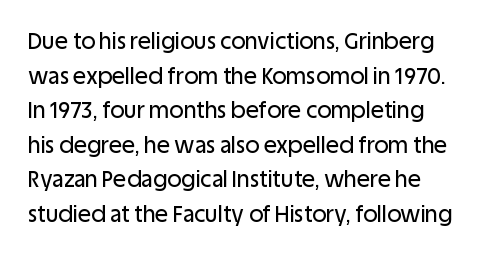
{"italic": "no", "underline": "no", "line_spacing": "normal", "line_spacing_ratio": 1.57, "letter_spacing": "normal", "letter_spacing_em": 0.0, "glyph_px": 22}
